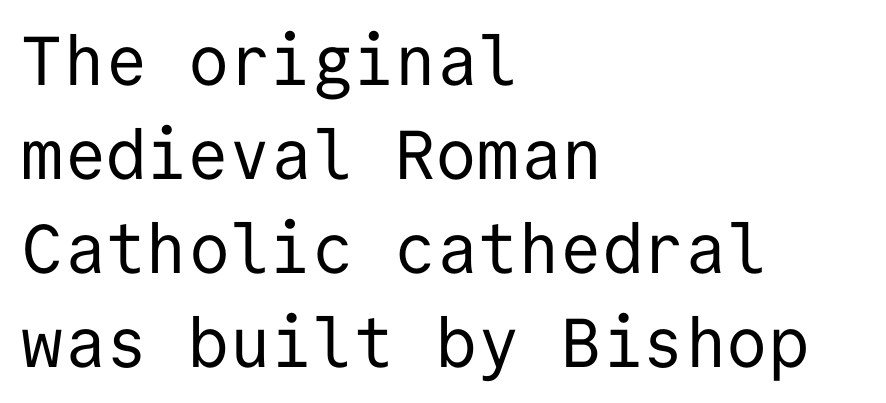
Q: Is the text bold? A: No.
Q: Is the text italic (slanted)? A: No, it is upright.
Q: Is the typeface a serif or a sans-serif typeface? A: Sans-serif.
Q: Is the text underlined? A: No.
Q: How is the paragraph aligned? A: Left-aligned.
Q: Is the spacing between letters normal or unusually wide? A: Normal.
Q: Is the spacing between lines tight, normal or loose? A: Normal.
Q: Width (condensed, normal, or wide)? A: Normal.
Q: Stroke contrast? A: Low.
Q: x-height? A: Medium.
Q: Monospaced? A: Yes.
